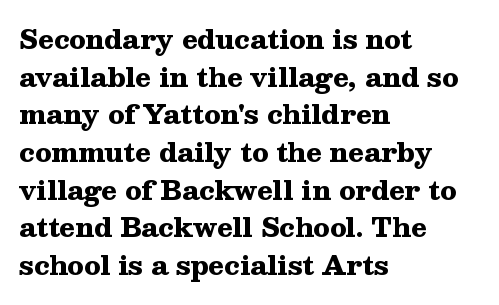
Q: Is the text bold? A: Yes.
Q: Is the text italic (slanted)? A: No, it is upright.
Q: Is the text underlined? A: No.
Q: How is the paragraph aligned? A: Left-aligned.
Q: Is the spacing between letters normal or unusually wide? A: Normal.
Q: Is the spacing between lines tight, normal or loose? A: Normal.
